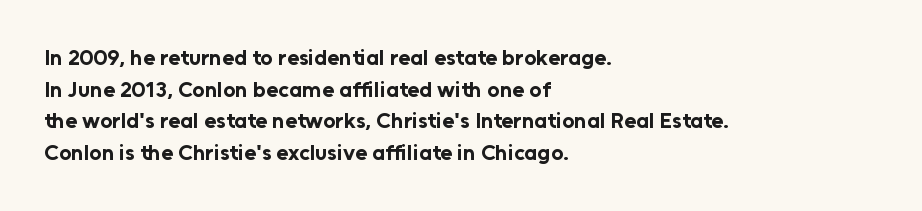
The image shows 22 px bold type, upright; set left-aligned, normal line spacing (1.44x), normal letter spacing, not underlined.
